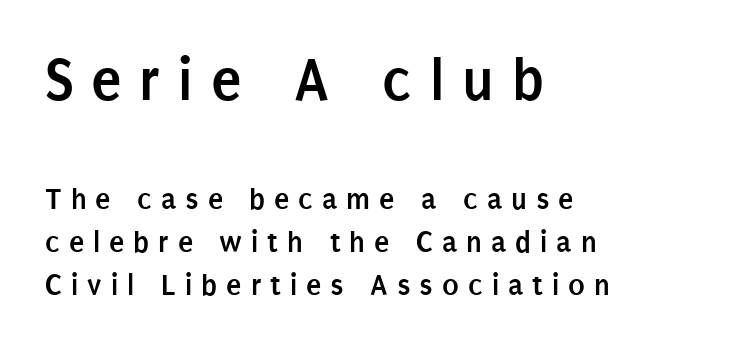
Q: Is the text bold? A: Yes.
Q: Is the text italic (slanted)? A: No, it is upright.
Q: Is the typeface a serif or a sans-serif typeface? A: Sans-serif.
Q: Is the text underlined? A: No.
Q: How is the paragraph aligned? A: Left-aligned.
Q: Is the spacing between letters normal or unusually wide? A: Unusually wide.
Q: Is the spacing between lines tight, normal or loose? A: Normal.
Q: Which block of text is set in a larger size, the first (top) or the second (bottom)? A: The first (top) one.
Q: Width (condensed, normal, or wide)? A: Condensed.
Q: Stroke contrast? A: Low.
Q: x-height? A: Large.
Q: Monospaced? A: No.
